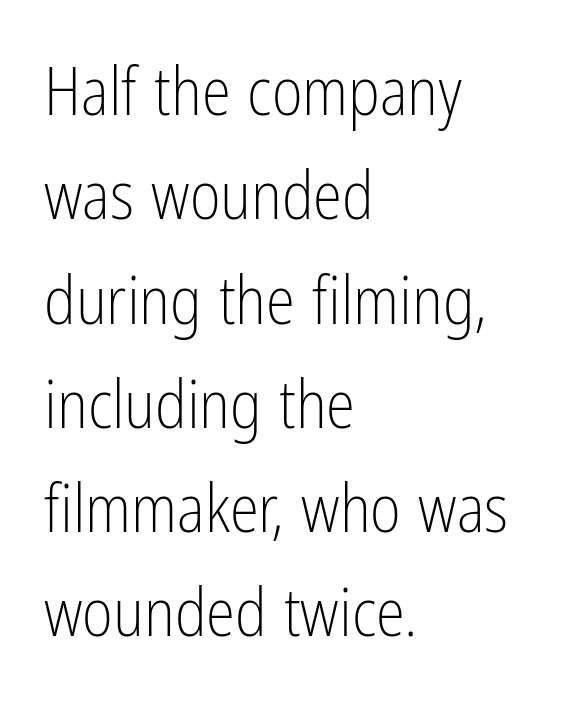
{"serif": "no", "italic": "no", "bold": "no", "weight": "light", "width": "condensed", "stroke_contrast": "low", "x_height": "medium", "monospaced": "no", "underline": "no", "align": "left", "line_spacing": "normal", "line_spacing_ratio": 1.58, "letter_spacing": "normal", "letter_spacing_em": 0.0, "glyph_px": 66}
